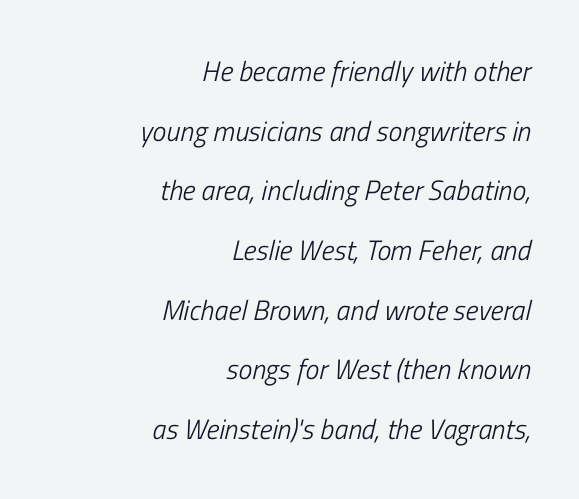
Q: Is the text bold? A: No.
Q: Is the text italic (slanted)? A: Yes, it leans right by about 13 degrees.
Q: Is the text underlined? A: No.
Q: How is the paragraph aligned? A: Right-aligned.
Q: Is the spacing between letters normal or unusually wide? A: Normal.
Q: Is the spacing between lines tight, normal or loose? A: Loose.
Q: Width (condensed, normal, or wide)? A: Condensed.
Q: Stroke contrast? A: Low.
Q: x-height? A: Medium.
Q: Monospaced? A: No.
